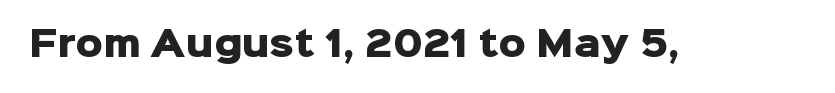
The image shows 34 px heavy sans-serif type, upright; set normal letter spacing, not underlined; low stroke contrast and a medium x-height.
